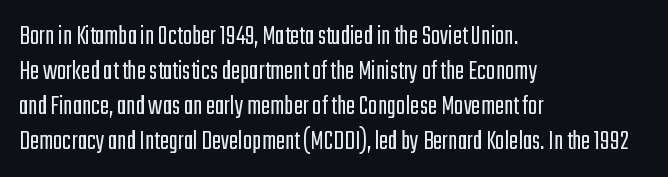
{"serif": "no", "italic": "no", "bold": "no", "weight": "light", "width": "condensed", "stroke_contrast": "low", "x_height": "medium", "monospaced": "no", "underline": "no", "align": "left", "line_spacing": "normal", "line_spacing_ratio": 1.25, "letter_spacing": "normal", "letter_spacing_em": 0.0, "glyph_px": 28}
